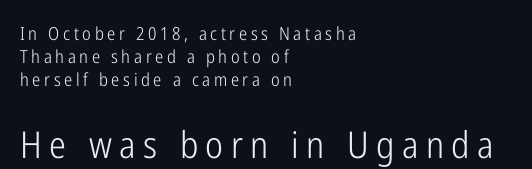
The rendering enlarges the type as you move from the upper chunk to the lower. Is there much room between lines? A standard amount, neither cramped nor airy. Each row of text sits above clean, open space. Observe the absence of serifs on each vertical stroke in this sample. The strokes are not fattened; the text isn't bold. What stands out about the letter spacing? Its width — letters are far apart.
